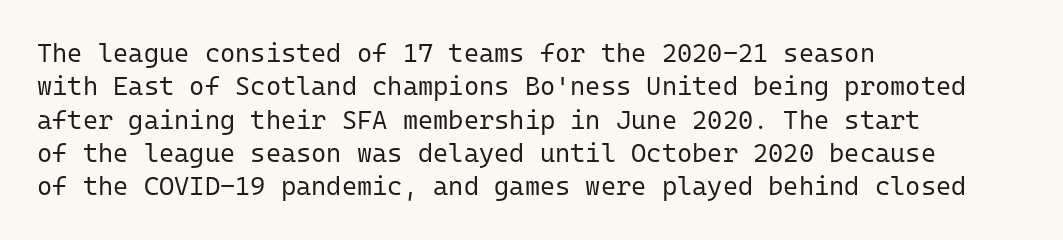
Compared with typical paragraphs, the rows here are spaced about the same. The letters stand straight up with perfectly vertical stems. Short and long lines alike share a common starting point at left. Is the stroke heavy? The answer is a plain regular-or-lighter. In terms of letterspacing, this is plain default setting. Just letters on the line, the space beneath them empty.
